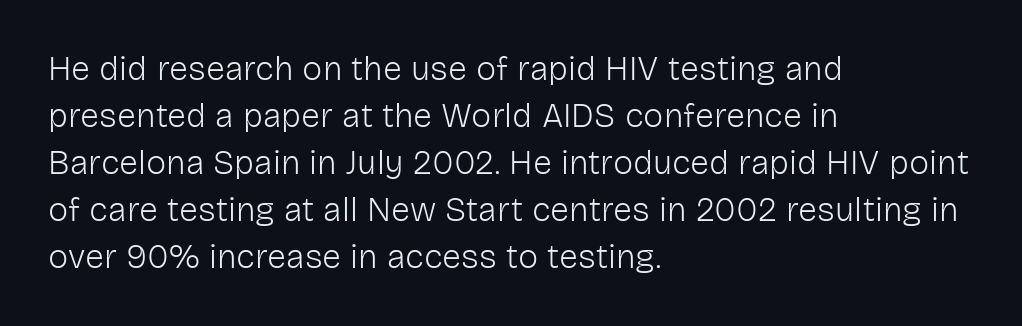
{"serif": "no", "italic": "no", "bold": "no", "weight": "light", "width": "normal", "stroke_contrast": "low", "x_height": "medium", "monospaced": "no", "underline": "no", "align": "left", "line_spacing": "normal", "line_spacing_ratio": 1.38, "letter_spacing": "normal", "letter_spacing_em": 0.0, "glyph_px": 34}
